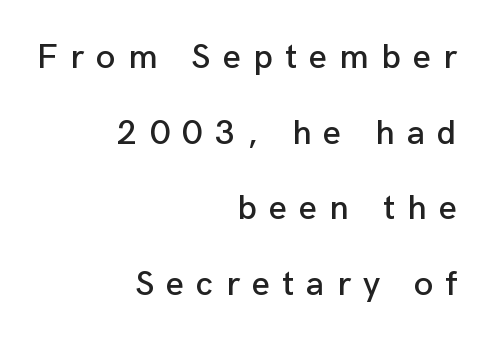
The image shows 35 px sans-serif type, upright; set right-aligned, loose line spacing (2.16x), unusually wide letter spacing (+0.35 em), not underlined; low stroke contrast and a medium x-height.
